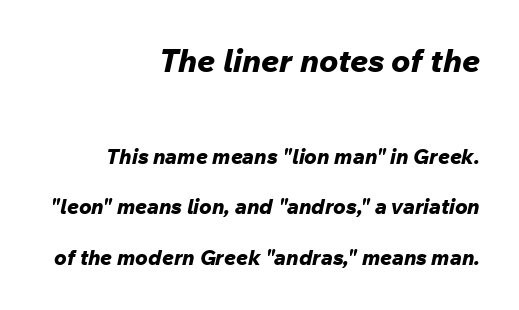
Q: Is the text bold? A: Yes.
Q: Is the text italic (slanted)? A: Yes, it leans right by about 12 degrees.
Q: Is the text underlined? A: No.
Q: How is the paragraph aligned? A: Right-aligned.
Q: Is the spacing between letters normal or unusually wide? A: Normal.
Q: Is the spacing between lines tight, normal or loose? A: Loose.
Q: Which block of text is set in a larger size, the first (top) or the second (bottom)? A: The first (top) one.
Q: Width (condensed, normal, or wide)? A: Normal.
Q: Stroke contrast? A: Low.
Q: x-height? A: Medium.
Q: Monospaced? A: No.
